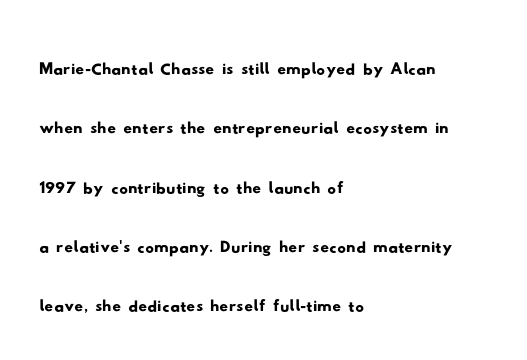
The image shows 43 px wide sans-serif type; set left-aligned, normal line spacing (1.38x), normal letter spacing, not underlined; low stroke contrast and a small x-height.
